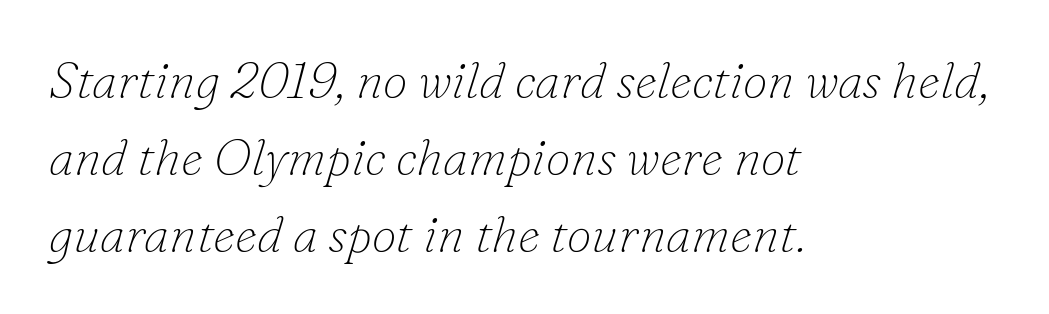
A typesetter would call this proportional, since set widths differ per character. The axis of the letterforms is tilted away from vertical. The paragraph shown leans on its left margin. The rendering keeps characters at their native spacing. The designer went with a serif here, giving each stem small feet.
